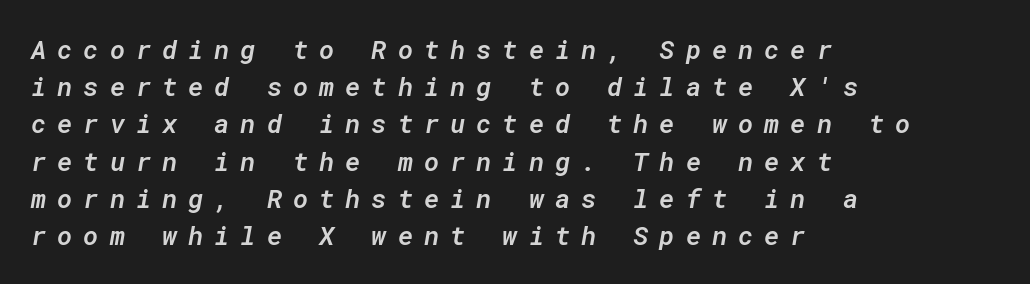
Q: Is the text bold? A: Semi-bold.
Q: Is the text italic (slanted)? A: Yes, it leans right by about 10 degrees.
Q: Is the text underlined? A: No.
Q: How is the paragraph aligned? A: Left-aligned.
Q: Is the spacing between letters normal or unusually wide? A: Unusually wide.
Q: Is the spacing between lines tight, normal or loose? A: Normal.
